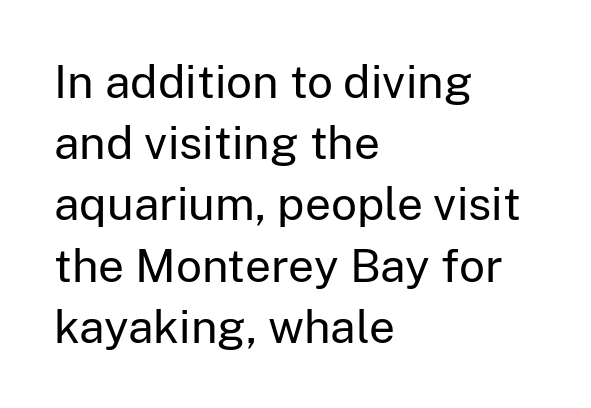
The image shows 46 px regular-weight sans-serif type, upright; set left-aligned, normal line spacing (1.33x), normal letter spacing, not underlined; low stroke contrast and a medium x-height.
